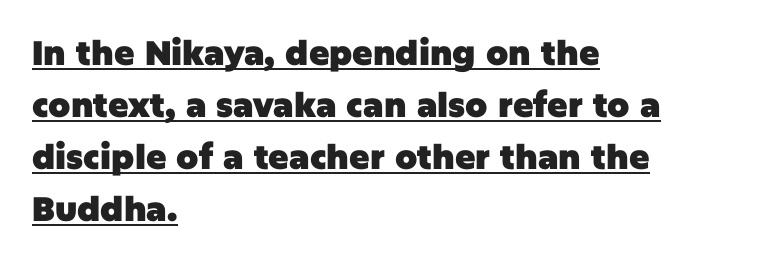
{"serif": "no", "italic": "no", "bold": "yes", "weight": "heavy", "width": "normal", "stroke_contrast": "low", "x_height": "large", "monospaced": "no", "underline": "yes", "align": "left", "line_spacing": "normal", "line_spacing_ratio": 1.53, "letter_spacing": "normal", "letter_spacing_em": 0.0, "glyph_px": 34}
